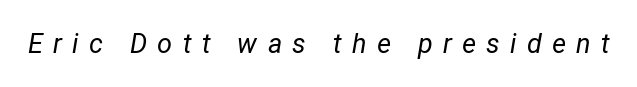
The image shows 27 px text type, italic (leaning right); set unusually wide letter spacing (+0.38 em), not underlined.
